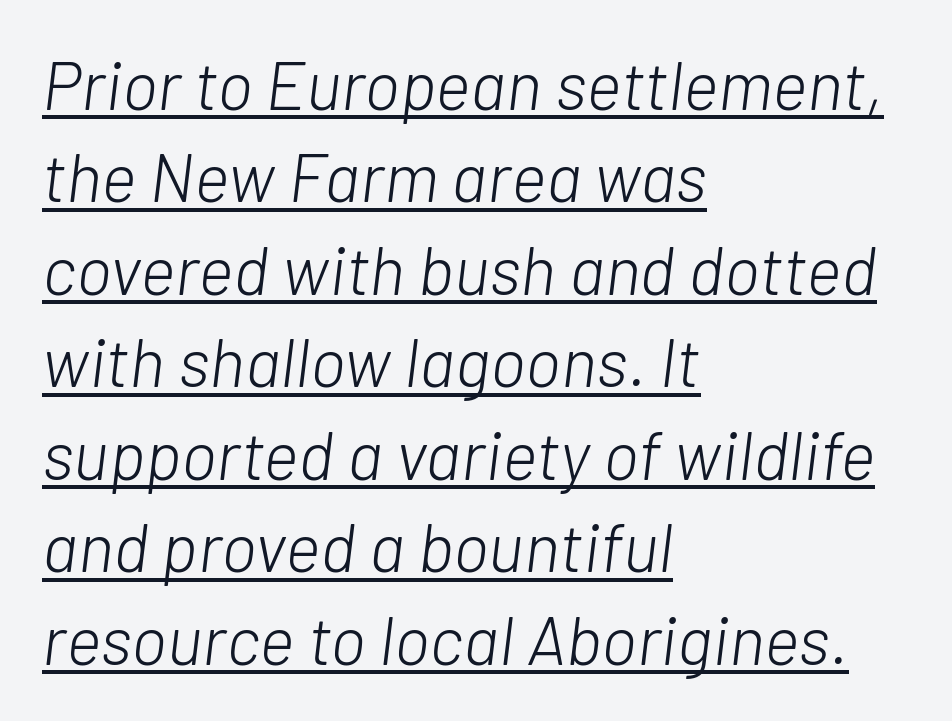
One glance says typical: line gaps are just what's usual. Beneath each row of characters lies a ruled line. The text block is weighted toward the left margin, trailing off unevenly rightward. This sample uses plain, unmodified letter spacing. Weight class: somewhere from thin through regular.
